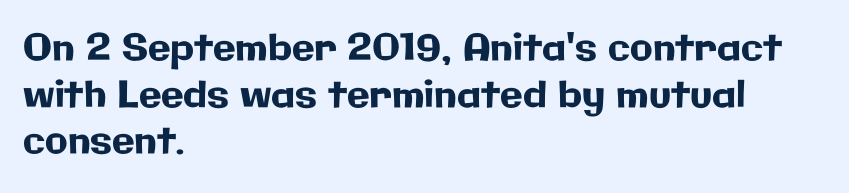
Q: Is the text italic (slanted)? A: No, it is upright.
Q: Is the typeface a serif or a sans-serif typeface? A: Sans-serif.
Q: Is the text underlined? A: No.
Q: How is the paragraph aligned? A: Left-aligned.
Q: Is the spacing between letters normal or unusually wide? A: Normal.
Q: Is the spacing between lines tight, normal or loose? A: Normal.
Q: Width (condensed, normal, or wide)? A: Normal.
Q: Stroke contrast? A: Low.
Q: x-height? A: Medium.
Q: Monospaced? A: No.
